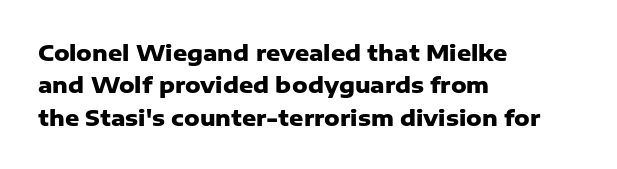
Q: Is the text bold? A: Yes.
Q: Is the text italic (slanted)? A: No, it is upright.
Q: Is the text underlined? A: No.
Q: How is the paragraph aligned? A: Left-aligned.
Q: Is the spacing between letters normal or unusually wide? A: Normal.
Q: Is the spacing between lines tight, normal or loose? A: Normal.
